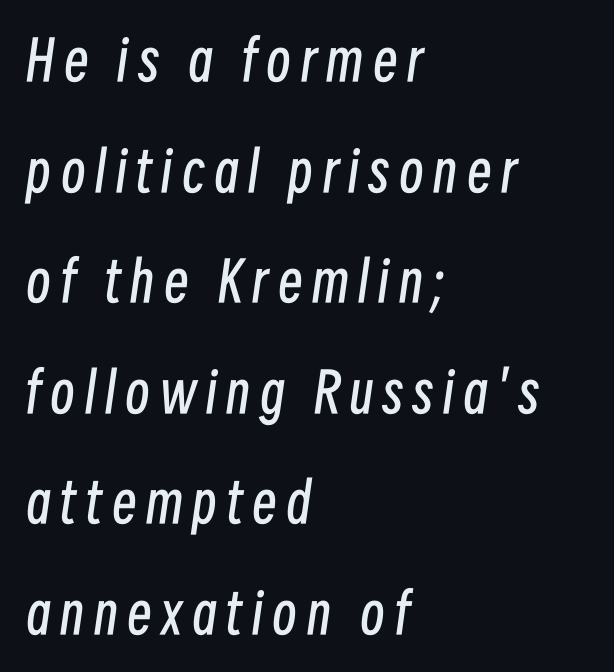
The passage shown is not bold in any degree. Rendered with sloped, italic letterforms. Nobody drew a line under any word here. The rendering anchors every line to the left-hand side. Looks like regular typesetting: each glyph gets only the width it needs. One glance says open: line gaps are wider than usual.
